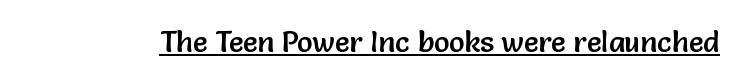
No feet cap the strokes, marking this as sans-serif type. Do the characters align in a grid? No, the font is proportional. Characters follow at the spacing the type designer built in. Glance below the letters and you will spot a drawn line. Nope, not italic — everything's standing straight.
